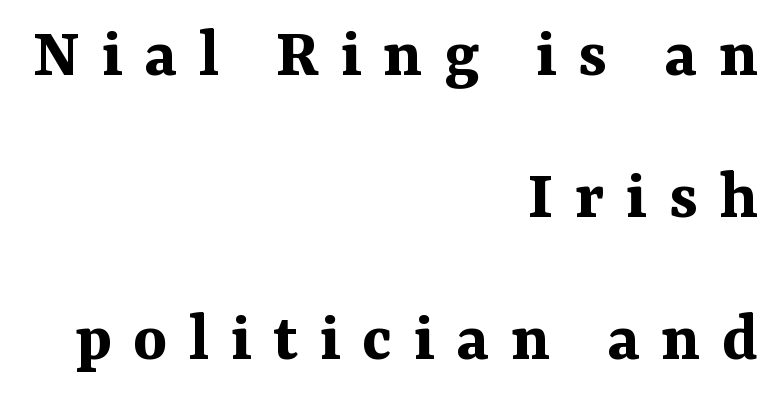
The image shows 72 px bold serif type, upright; set right-aligned, loose line spacing (1.97x), unusually wide letter spacing (+0.3 em), not underlined; medium stroke contrast and a medium x-height.
